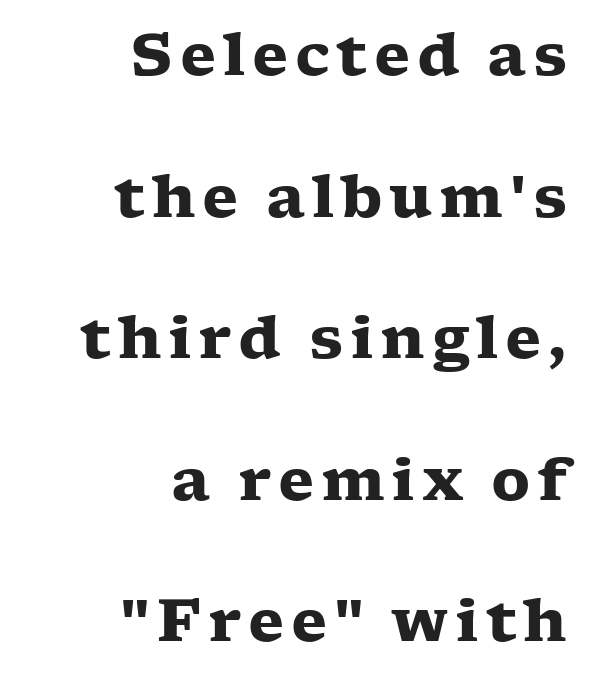
The image shows 59 px heavy, wide serif type, upright; set right-aligned, loose line spacing (2.4x), not underlined; low stroke contrast and a medium x-height.
